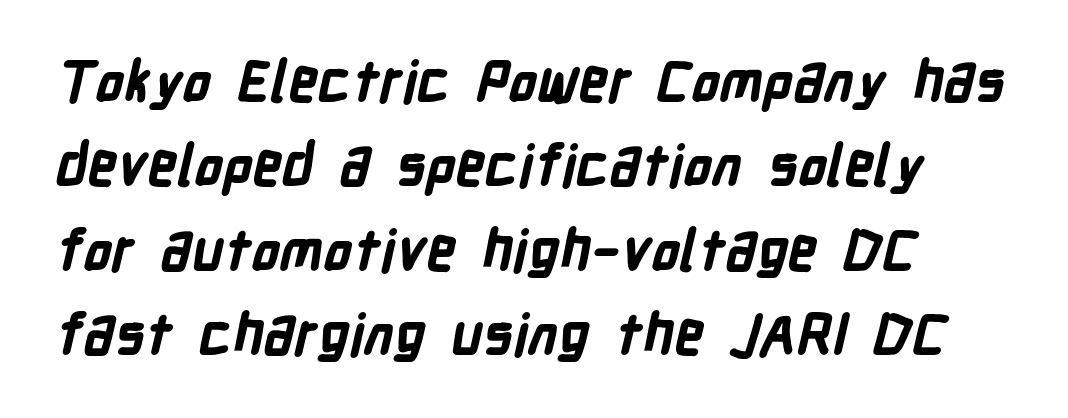
{"serif": "no", "bold": "yes", "weight": "bold", "width": "condensed", "stroke_contrast": "low", "x_height": "medium", "monospaced": "no", "underline": "no", "align": "left", "line_spacing": "normal", "line_spacing_ratio": 1.48, "letter_spacing": "normal", "letter_spacing_em": 0.0, "glyph_px": 57}
